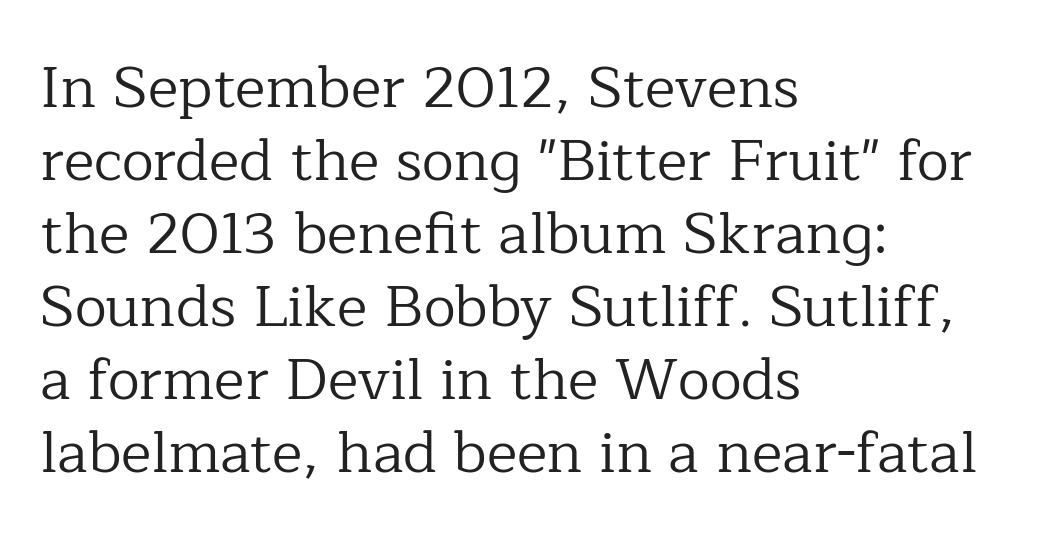
{"serif": "yes", "italic": "no", "bold": "no", "weight": "regular", "width": "normal", "stroke_contrast": "low", "x_height": "medium", "monospaced": "no", "underline": "no", "align": "left", "line_spacing": "normal", "line_spacing_ratio": 1.26, "letter_spacing": "normal", "letter_spacing_em": 0.0, "glyph_px": 58}
